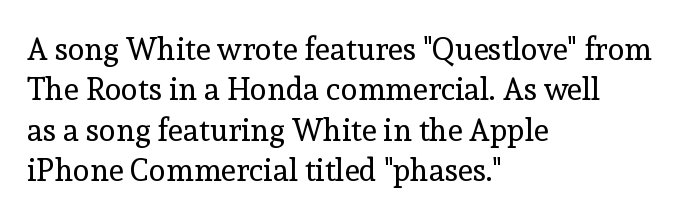
{"serif": "yes", "italic": "no", "bold": "no", "weight": "regular", "width": "normal", "x_height": "medium", "monospaced": "no", "underline": "no", "align": "left", "line_spacing": "normal", "line_spacing_ratio": 1.3, "letter_spacing": "normal", "letter_spacing_em": 0.0, "glyph_px": 31}
